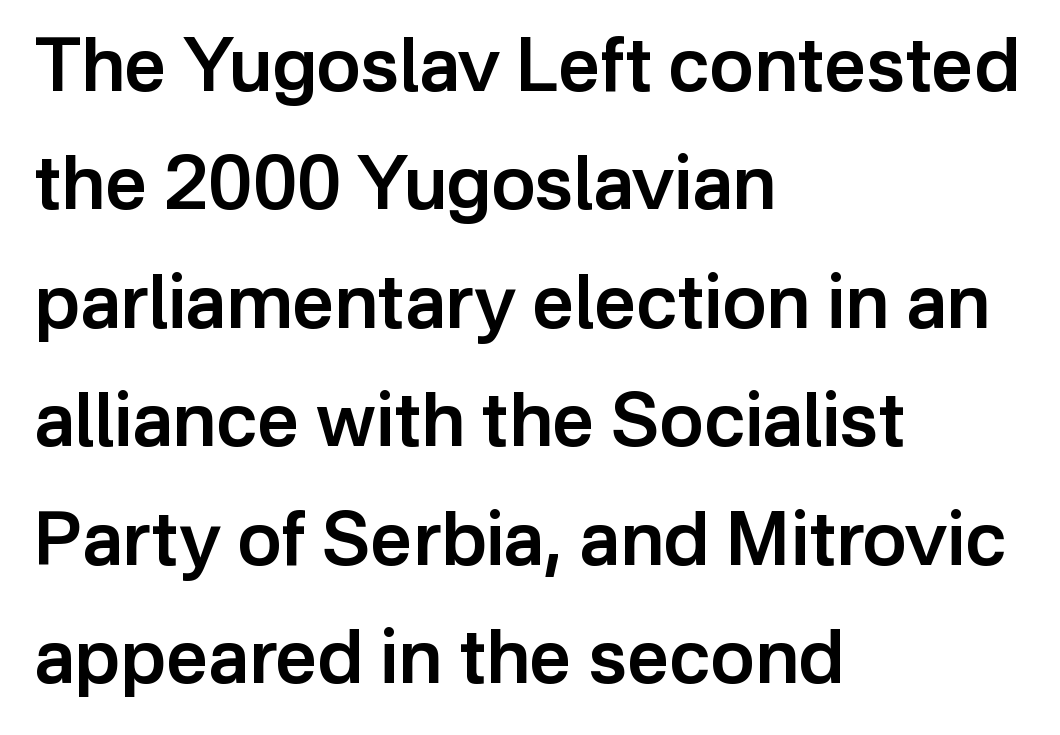
{"serif": "no", "italic": "no", "bold": "semi", "weight": "semibold", "width": "normal", "stroke_contrast": "low", "x_height": "medium", "monospaced": "no", "underline": "no", "align": "left", "line_spacing": "normal", "line_spacing_ratio": 1.6, "letter_spacing": "normal", "letter_spacing_em": 0.0, "glyph_px": 74}
